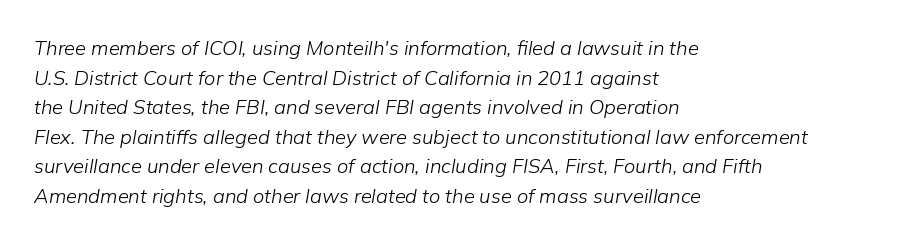
The lines in this sample share a left origin and differ only in where they stop. The letters are slanted; this is an italic face. Glance below the letters and you will spot only blank space. The typesetting does not lean heavy: it is not bold.
